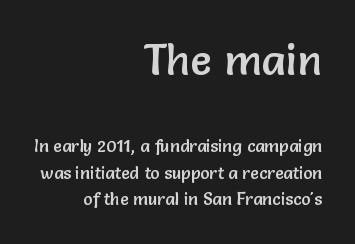
The image shows 43 px sans-serif type, upright; set right-aligned, normal line spacing (1.57x), normal letter spacing, not underlined; the first (top) block is 2.53x larger; low stroke contrast and a medium x-height.
